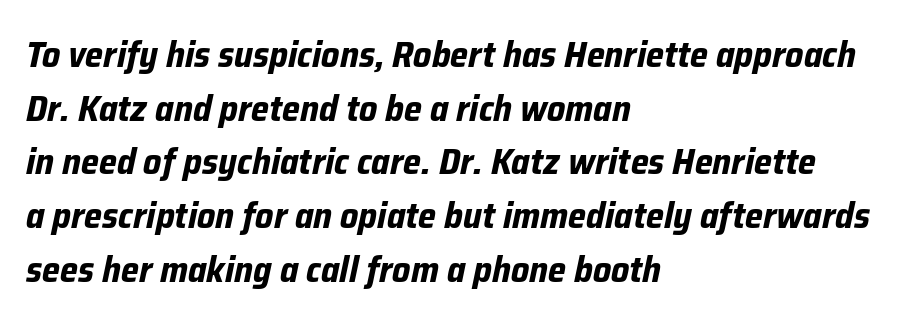
{"italic": "yes", "lean": "right", "slant_degrees": 12, "bold": "yes", "weight": "bold", "width": "normal", "stroke_contrast": "low", "x_height": "medium", "monospaced": "no", "underline": "no", "align": "left", "line_spacing": "normal", "line_spacing_ratio": 1.49, "letter_spacing": "normal", "letter_spacing_em": 0.0, "glyph_px": 36}
